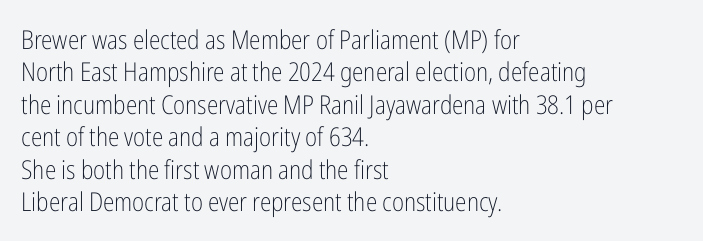
Line spacing here is normal. Nobody touched the tracking dial on this one. Quick note: underline off. Designer's note — italics off, roman on. The lines are quadded left.
